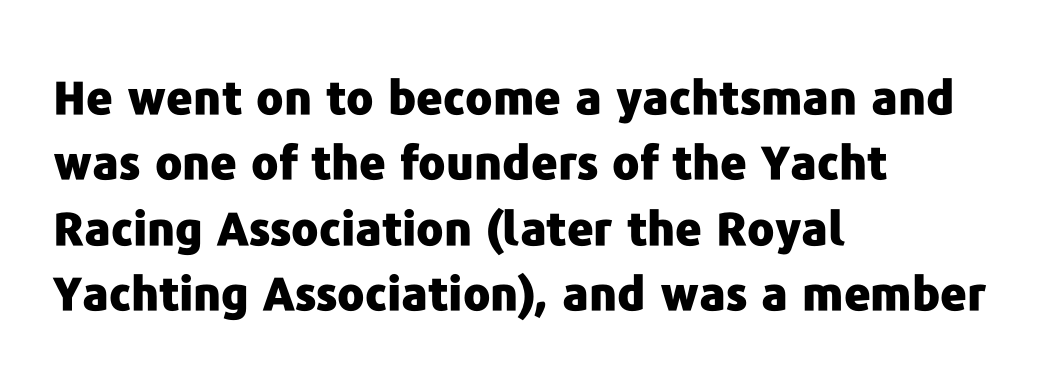
{"serif": "no", "italic": "no", "bold": "yes", "weight": "heavy", "width": "normal", "stroke_contrast": "low", "x_height": "medium", "monospaced": "no", "underline": "no", "align": "left", "line_spacing": "normal", "line_spacing_ratio": 1.42, "letter_spacing": "normal", "letter_spacing_em": 0.0, "glyph_px": 46}
